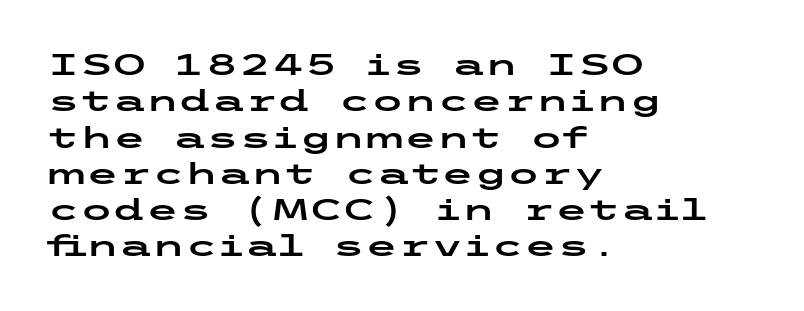
{"serif": "no", "italic": "no", "width": "wide", "stroke_contrast": "low", "x_height": "medium", "underline": "no", "align": "left", "line_spacing_ratio": 1.21, "letter_spacing": "normal", "letter_spacing_em": 0.0, "glyph_px": 30}
